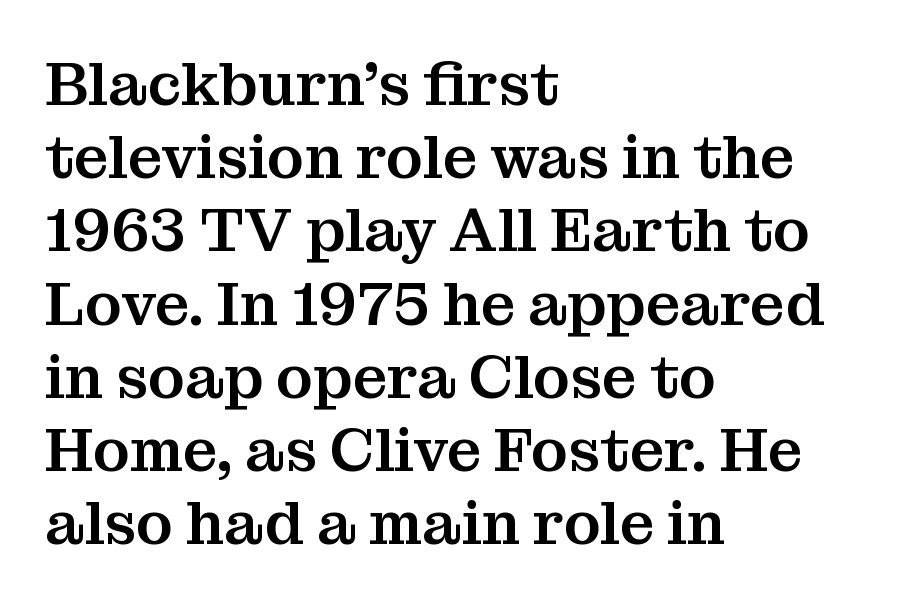
Is this a sans? No — the strokes have serifs. A classic flush-left, rag-right setting is used for this passage. The line texture is even and compact thanks to regular tracking. Descenders hang freely into open space.
